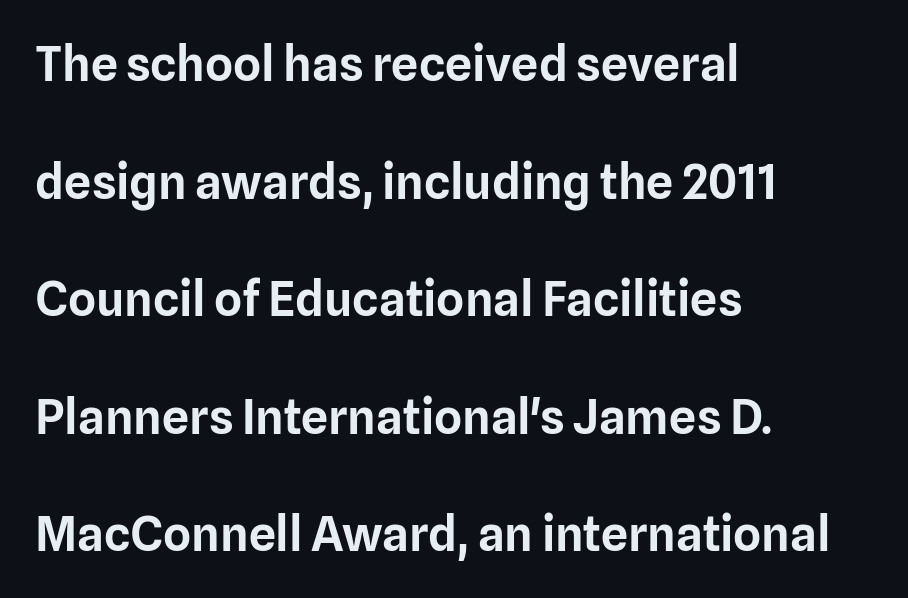
The image shows 48 px sans-serif type, upright; set left-aligned, loose line spacing (2.45x), normal letter spacing, not underlined; low stroke contrast and a medium x-height.
